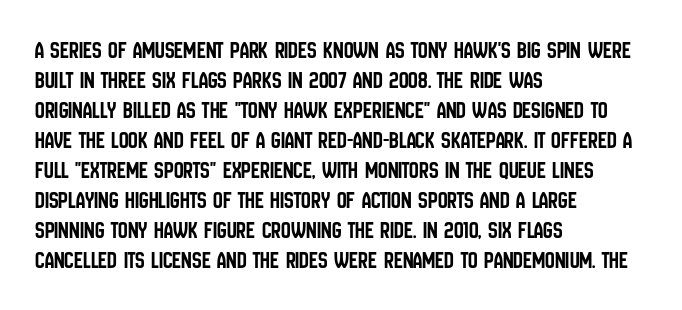
The lines in this sample share a left origin and differ only in where they stop. Tracking here is standard; glyphs follow each other at the usual distance. How would I describe the line gaps? Plain and ordinary. You can tell it's not italic because the verticals are truly vertical.
